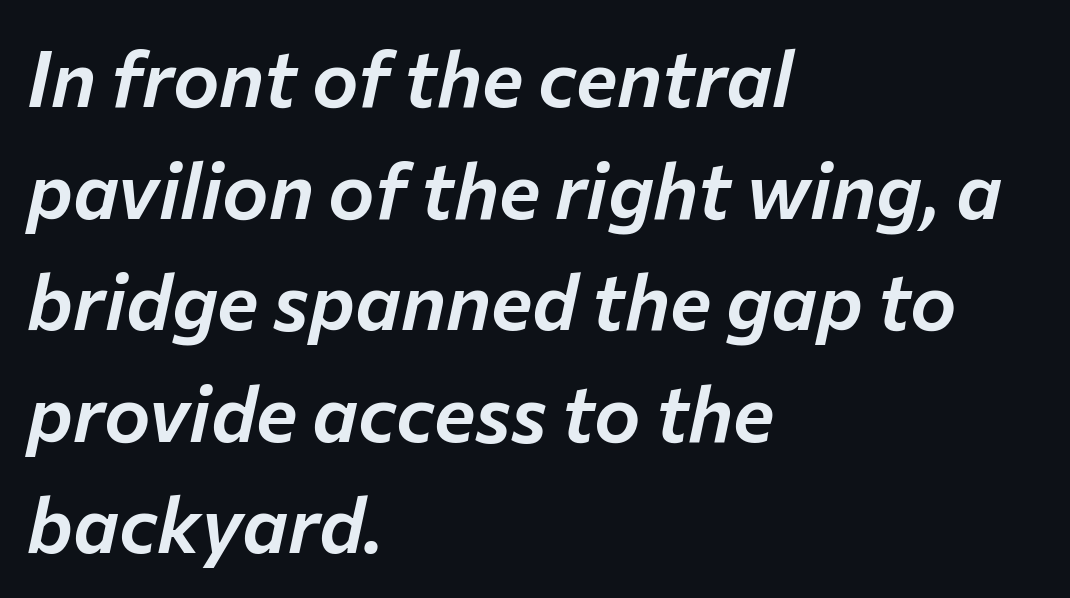
The image shows 78 px text type, italic (leaning right); set left-aligned, normal line spacing (1.43x), normal letter spacing, not underlined; low stroke contrast and a medium x-height.
